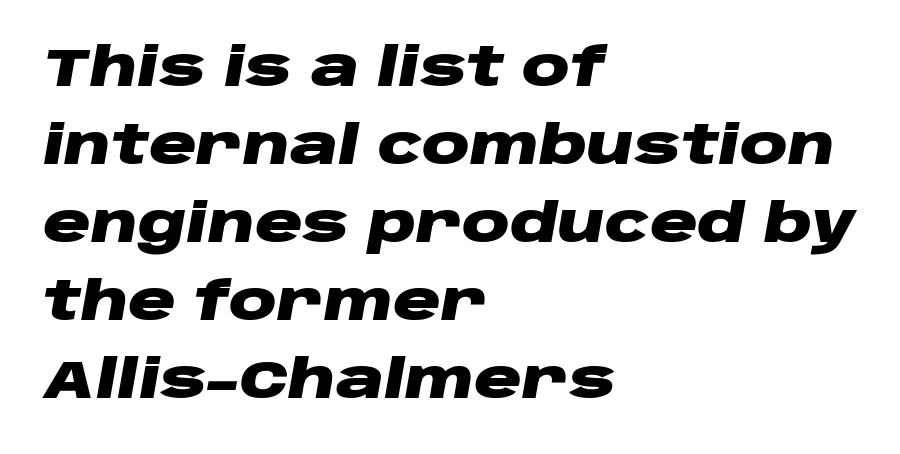
{"italic": "yes", "lean": "right", "slant_degrees": 10, "bold": "yes", "weight": "heavy", "width": "wide", "stroke_contrast": "low", "x_height": "large", "monospaced": "no", "underline": "no", "align": "left", "line_spacing": "normal", "line_spacing_ratio": 1.47, "letter_spacing": "normal", "letter_spacing_em": 0.0, "glyph_px": 53}
